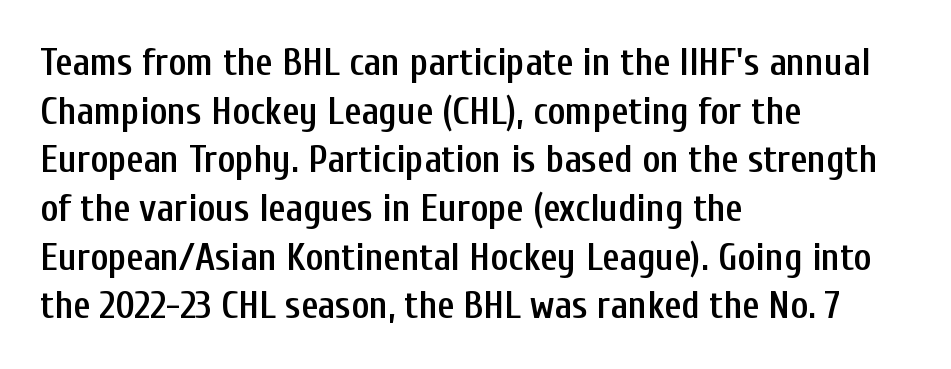
Q: Is the text bold? A: Semi-bold.
Q: Is the text italic (slanted)? A: No, it is upright.
Q: Is the typeface a serif or a sans-serif typeface? A: Sans-serif.
Q: Is the text underlined? A: No.
Q: How is the paragraph aligned? A: Left-aligned.
Q: Is the spacing between letters normal or unusually wide? A: Normal.
Q: Is the spacing between lines tight, normal or loose? A: Normal.
Q: Width (condensed, normal, or wide)? A: Condensed.
Q: Stroke contrast? A: Low.
Q: x-height? A: Medium.
Q: Monospaced? A: No.
